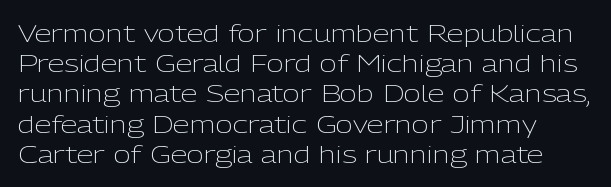
The image shows 24 px text type, upright; set normal line spacing (1.26x), normal letter spacing, not underlined.
